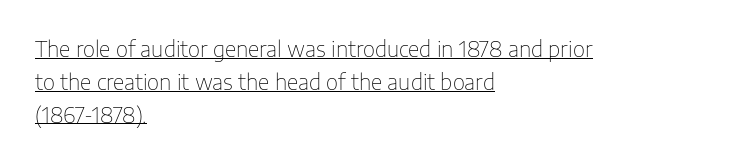
Q: Is the text bold? A: No.
Q: Is the text italic (slanted)? A: No, it is upright.
Q: Is the text underlined? A: Yes.
Q: How is the paragraph aligned? A: Left-aligned.
Q: Is the spacing between letters normal or unusually wide? A: Normal.
Q: Is the spacing between lines tight, normal or loose? A: Normal.
